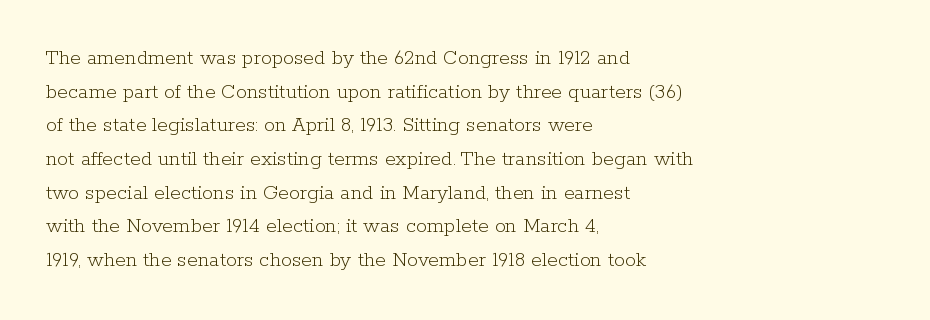
Q: Is the text bold? A: No.
Q: Is the text italic (slanted)? A: No, it is upright.
Q: Is the text underlined? A: No.
Q: How is the paragraph aligned? A: Left-aligned.
Q: Is the spacing between letters normal or unusually wide? A: Normal.
Q: Is the spacing between lines tight, normal or loose? A: Normal.
